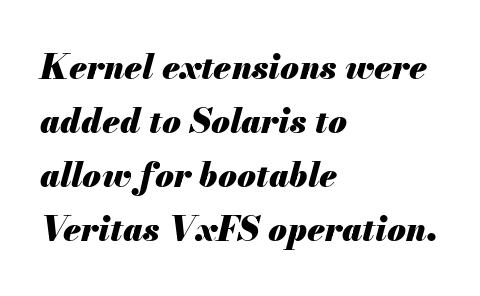
The text carries the slant typical of an italic or oblique font. This rendering uses left alignment, leaving the right contour irregular. Letter spacing: default. The vertical gap from one line to the next is medium.
